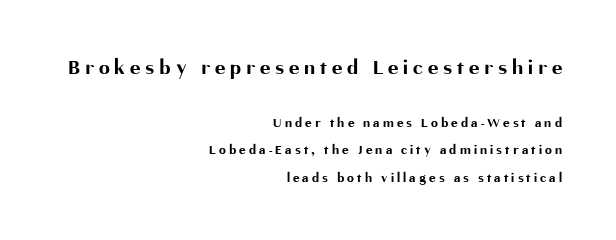
These lines stand farther apart than default settings would place them. The typography opts for an upright posture over an oblique one. The letters are spread apart with noticeably loose tracking. The upper block of text is set noticeably larger than the block beneath it. Line ends are locked; line starts wander.
